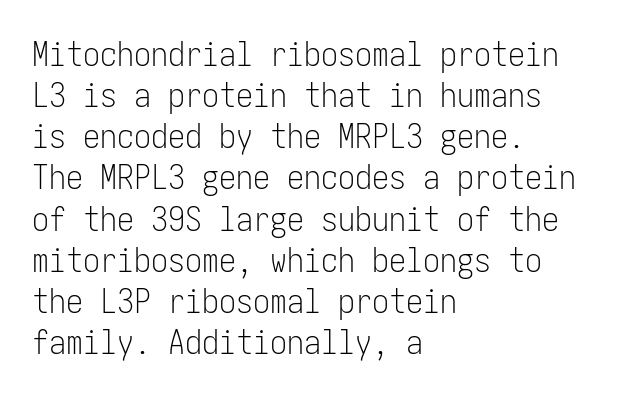
Ordinary non-slanted type is in use. Default kerning and tracking; the words read as compact shapes. No heavy texture on the line: the type isn't bold. Horizontally, the lines are justified to the leading edge only. Any mark beneath the type? The region is blank.
